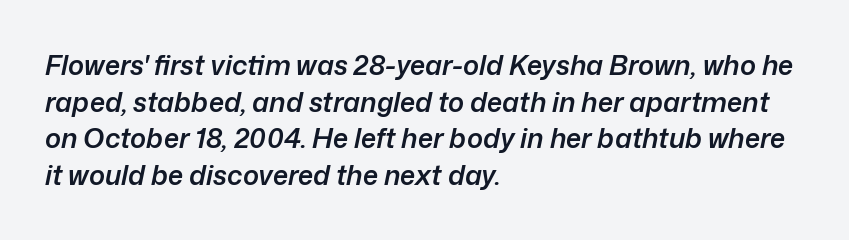
{"italic": "yes", "lean": "right", "slant_degrees": 12, "bold": "semi", "underline": "no", "align": "left", "line_spacing": "normal", "line_spacing_ratio": 1.36, "letter_spacing": "normal", "letter_spacing_em": 0.0, "glyph_px": 27}
